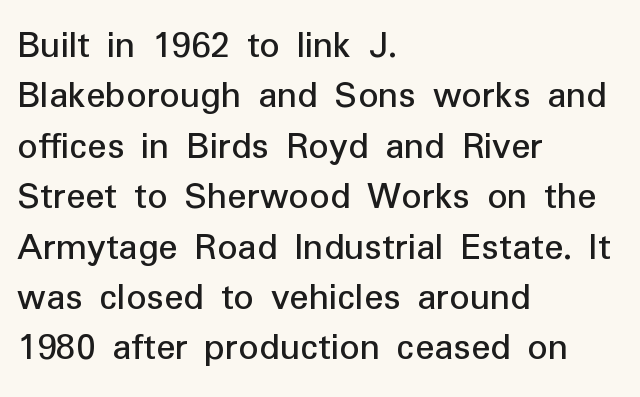
The letters stand upright; this is a roman face. Check under the words: just untouched page. Compared with a centered layout, this one pins lines to the left instead. Baseline-to-baseline distance is the conventional proportion of letter height. Serif or sans? Sans — the stroke terminals are bare.
